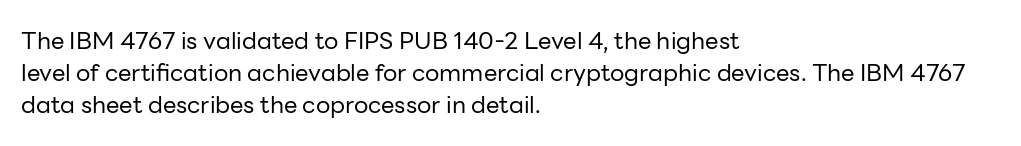
The image shows 24 px text type, upright; set left-aligned, normal line spacing (1.34x), normal letter spacing, not underlined.
